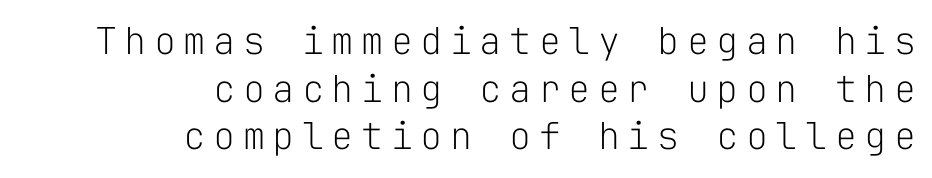
{"serif": "no", "italic": "no", "bold": "no", "weight": "light", "width": "normal", "stroke_contrast": "low", "x_height": "medium", "monospaced": "yes", "underline": "no", "align": "right", "line_spacing": "normal", "line_spacing_ratio": 1.29, "letter_spacing": "wide", "letter_spacing_em": 0.2, "glyph_px": 37}
